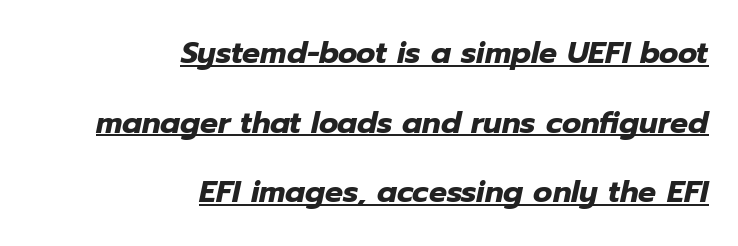
The image shows 30 px heavy type, italic (leaning right); set right-aligned, loose line spacing (2.32x), normal letter spacing, underlined; low stroke contrast and a medium x-height.
